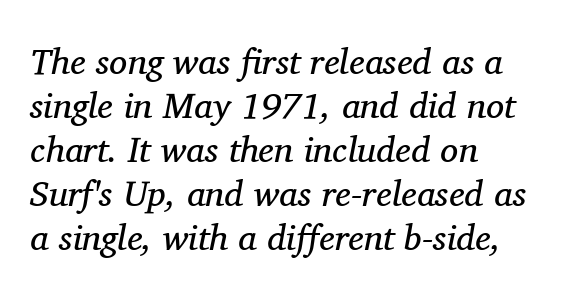
Q: Is the text bold? A: No.
Q: Is the text italic (slanted)? A: Yes, it leans right by about 11 degrees.
Q: Is the typeface a serif or a sans-serif typeface? A: Serif.
Q: Is the text underlined? A: No.
Q: How is the paragraph aligned? A: Left-aligned.
Q: Is the spacing between letters normal or unusually wide? A: Normal.
Q: Width (condensed, normal, or wide)? A: Normal.
Q: Stroke contrast? A: Medium.
Q: x-height? A: Medium.
Q: Monospaced? A: No.
